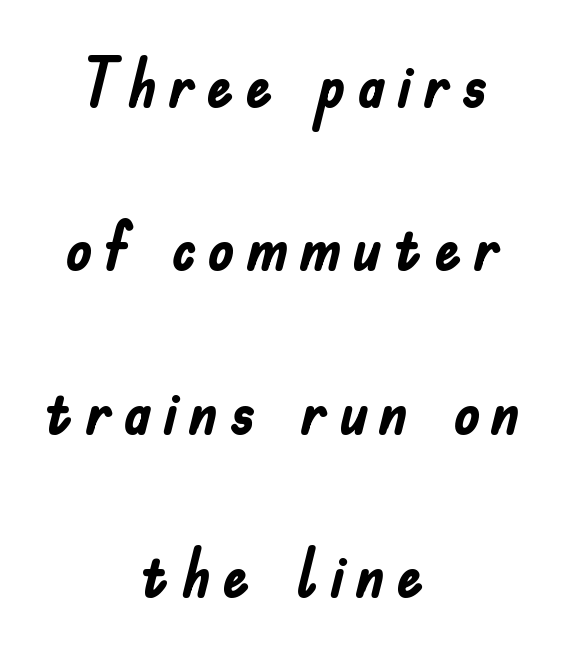
Here the designer chose a conventional face with non-uniform glyph widths. The rendering positions every line midway between the sides. Widely set lines give the paragraph a tall, airy silhouette. A typesetter would label this face a sans.
